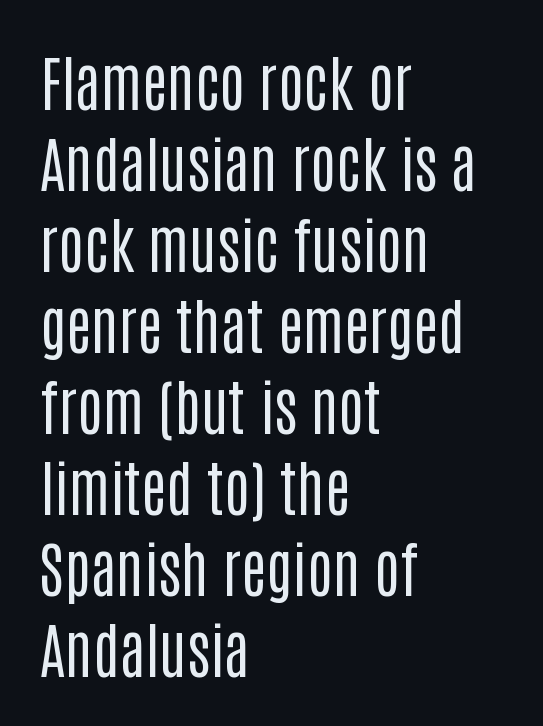
Q: Is the text bold? A: No.
Q: Is the text italic (slanted)? A: No, it is upright.
Q: Is the typeface a serif or a sans-serif typeface? A: Sans-serif.
Q: Is the text underlined? A: No.
Q: How is the paragraph aligned? A: Left-aligned.
Q: Is the spacing between letters normal or unusually wide? A: Normal.
Q: Is the spacing between lines tight, normal or loose? A: Normal.
Q: Width (condensed, normal, or wide)? A: Condensed.
Q: Stroke contrast? A: Low.
Q: x-height? A: Large.
Q: Monospaced? A: No.
